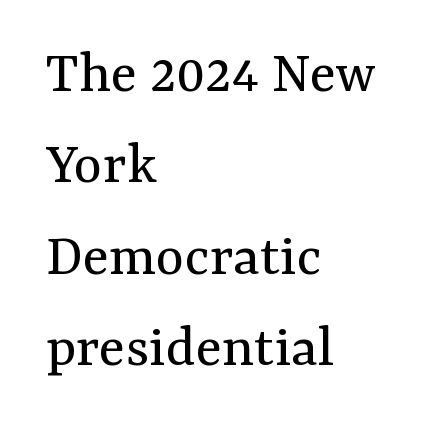
Line beginnings align vertically; line endings do not. Counters stay open thanks to moderate or lighter strokes. Letter spacing: default. The leading is moderate, giving the passage an even texture.
